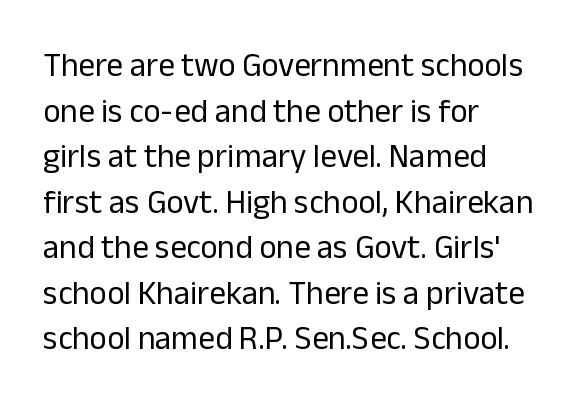
Q: Is the text bold? A: No.
Q: Is the text italic (slanted)? A: No, it is upright.
Q: Is the typeface a serif or a sans-serif typeface? A: Sans-serif.
Q: Is the text underlined? A: No.
Q: How is the paragraph aligned? A: Left-aligned.
Q: Is the spacing between letters normal or unusually wide? A: Normal.
Q: Is the spacing between lines tight, normal or loose? A: Normal.
Q: Width (condensed, normal, or wide)? A: Normal.
Q: Stroke contrast? A: Low.
Q: x-height? A: Medium.
Q: Monospaced? A: No.
